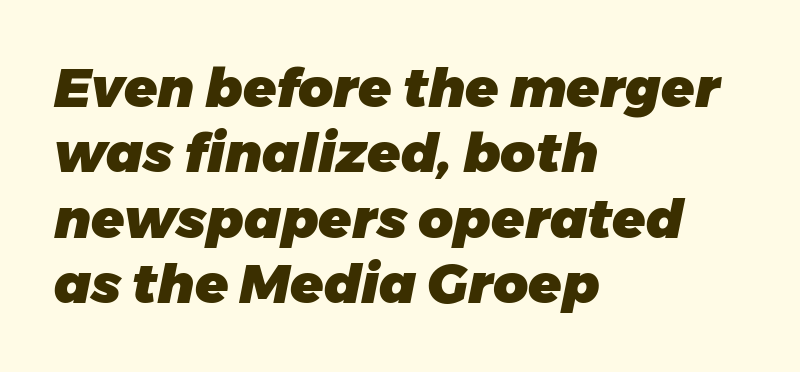
Q: Is the text bold? A: Yes.
Q: Is the text italic (slanted)? A: Yes, it leans right by about 11 degrees.
Q: Is the text underlined? A: No.
Q: How is the paragraph aligned? A: Left-aligned.
Q: Is the spacing between letters normal or unusually wide? A: Normal.
Q: Width (condensed, normal, or wide)? A: Normal.
Q: Stroke contrast? A: Low.
Q: x-height? A: Medium.
Q: Monospaced? A: No.
